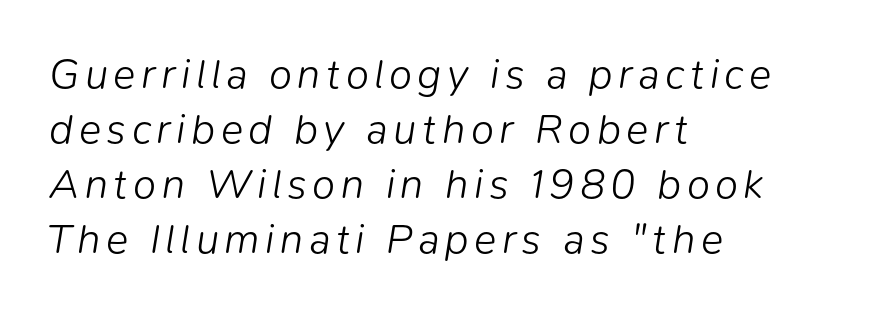
Q: Is the text bold? A: No.
Q: Is the text italic (slanted)? A: Yes, it leans right by about 9 degrees.
Q: Is the text underlined? A: No.
Q: How is the paragraph aligned? A: Left-aligned.
Q: Is the spacing between lines tight, normal or loose? A: Normal.
Q: Width (condensed, normal, or wide)? A: Normal.
Q: Stroke contrast? A: Low.
Q: x-height? A: Medium.
Q: Monospaced? A: No.
